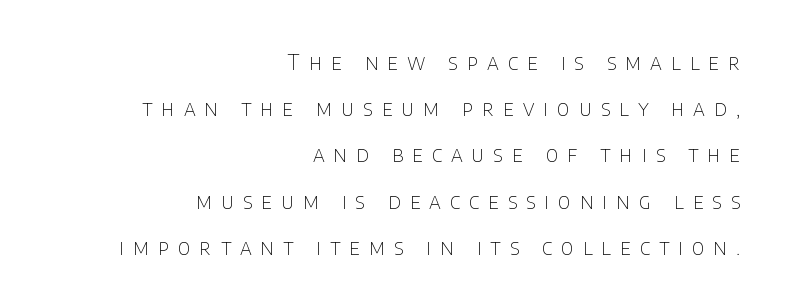
These lines have a slow, spaced-out rhythm from letter to letter. A typesetter would mark this as roman, not italic. The strokes are not fattened; the text isn't bold. Does the copy run flush right? Yes — the right margin is perfectly even. The specimen omits any rule beneath the text block's lines. Widely set lines give the paragraph a tall, airy silhouette.
